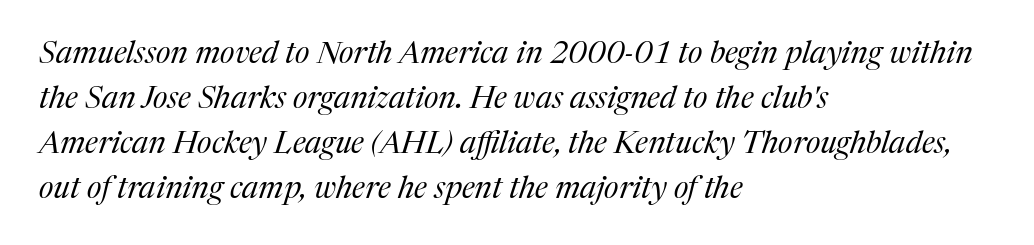
Is this a fixed-width face? No — the glyphs have proportional, varying widths. The passage is arranged the way most books set body copy — flush left. Nobody touched the tracking dial on this one. Yep, those are serifs on the letters.
